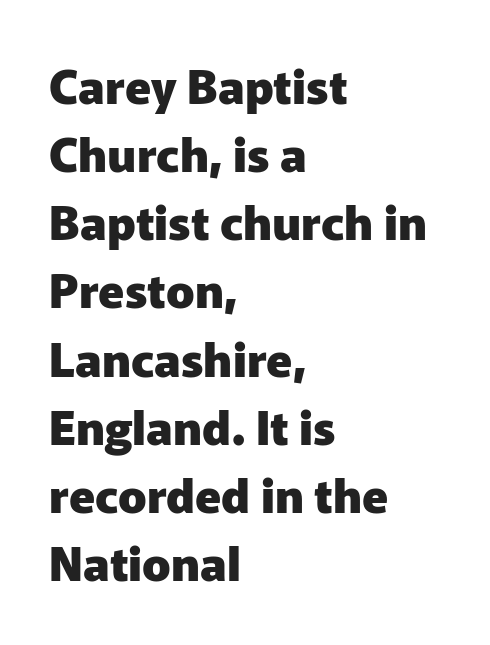
Q: Is the text bold? A: Yes.
Q: Is the text italic (slanted)? A: No, it is upright.
Q: Is the typeface a serif or a sans-serif typeface? A: Sans-serif.
Q: Is the text underlined? A: No.
Q: How is the paragraph aligned? A: Left-aligned.
Q: Is the spacing between letters normal or unusually wide? A: Normal.
Q: Is the spacing between lines tight, normal or loose? A: Normal.
Q: Width (condensed, normal, or wide)? A: Normal.
Q: Stroke contrast? A: Low.
Q: x-height? A: Medium.
Q: Monospaced? A: No.
